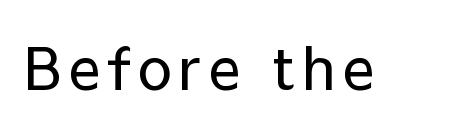
The image shows 59 px regular-weight sans-serif type, upright; set not underlined; low stroke contrast and a medium x-height.
